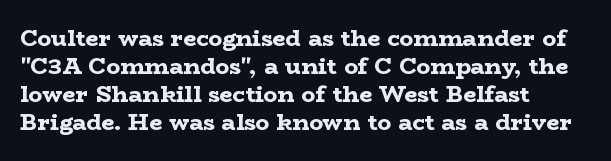
Q: Is the text bold? A: Yes.
Q: Is the text italic (slanted)? A: No, it is upright.
Q: Is the text underlined? A: No.
Q: How is the paragraph aligned? A: Left-aligned.
Q: Is the spacing between letters normal or unusually wide? A: Normal.
